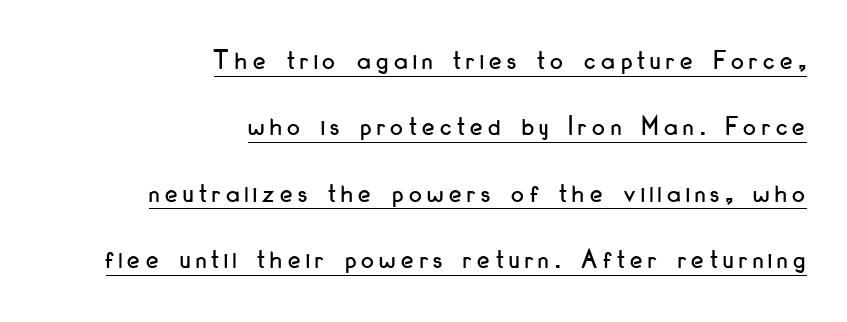
A roman cut, with each character standing at attention. Right-aligned paragraph, ragged on the left. The tracking jumps out immediately: characters are airy and widely separated. The passage shown stacks its lines with a broad gap. The text was rendered using a sans face with plain stroke endings.
